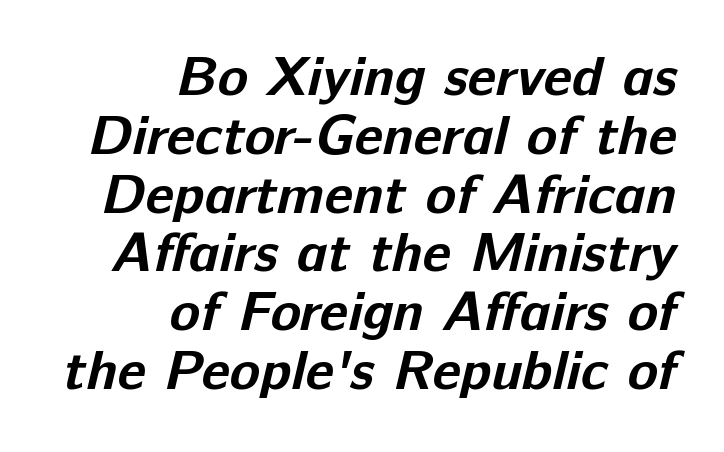
Has an underline been added? It has not. The rendering uses natural spacing where letterforms have individual widths. Leading: reduced. Note: no serifs on the glyphs. The face used here is rendered with its standard letterfit.
